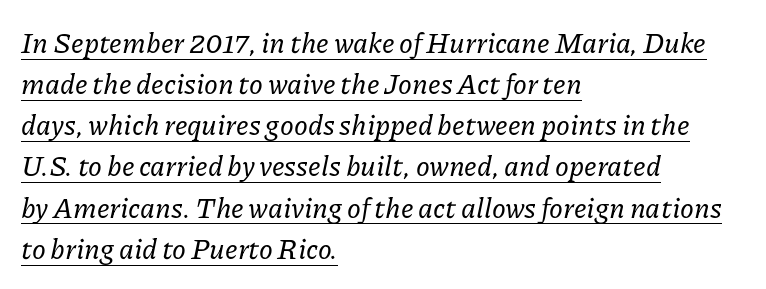
{"serif": "yes", "italic": "yes", "lean": "right", "slant_degrees": 11, "width": "normal", "stroke_contrast": "low", "x_height": "medium", "monospaced": "no", "underline": "yes", "align": "left", "line_spacing": "normal", "line_spacing_ratio": 1.47, "letter_spacing": "normal", "letter_spacing_em": 0.0, "glyph_px": 28}
